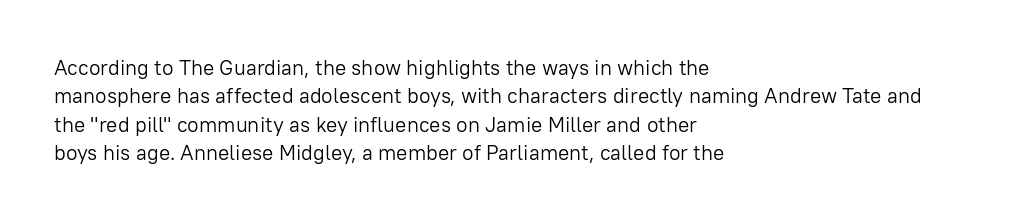
Q: Is the text bold? A: No.
Q: Is the text italic (slanted)? A: No, it is upright.
Q: Is the text underlined? A: No.
Q: How is the paragraph aligned? A: Left-aligned.
Q: Is the spacing between letters normal or unusually wide? A: Normal.
Q: Is the spacing between lines tight, normal or loose? A: Normal.
